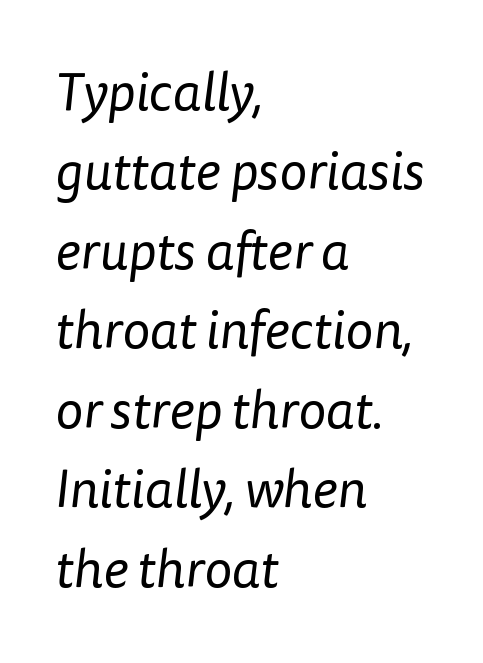
The image shows 53 px regular-weight sans-serif type; set left-aligned, normal line spacing (1.5x), normal letter spacing, not underlined; low stroke contrast and a medium x-height.
